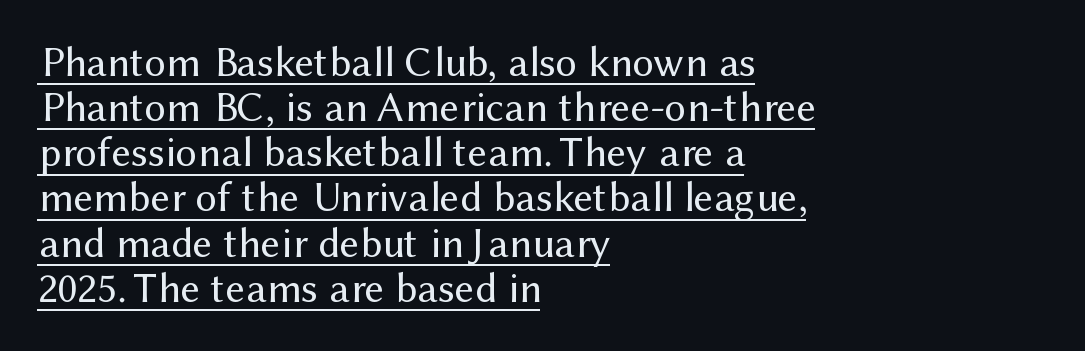
Q: Is the text bold? A: No.
Q: Is the text italic (slanted)? A: No, it is upright.
Q: Is the typeface a serif or a sans-serif typeface? A: Sans-serif.
Q: Is the text underlined? A: Yes.
Q: How is the paragraph aligned? A: Left-aligned.
Q: Is the spacing between letters normal or unusually wide? A: Normal.
Q: Is the spacing between lines tight, normal or loose? A: Tight.
Q: Width (condensed, normal, or wide)? A: Normal.
Q: Stroke contrast? A: Medium.
Q: x-height? A: Medium.
Q: Monospaced? A: No.
